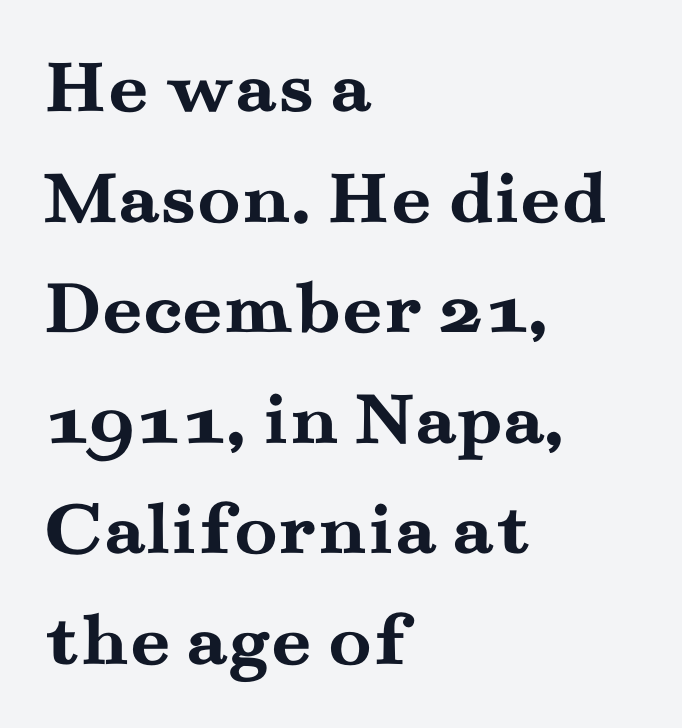
{"serif": "yes", "italic": "no", "bold": "yes", "weight": "semibold", "width": "wide", "stroke_contrast": "medium", "x_height": "small", "monospaced": "no", "underline": "no", "align": "left", "line_spacing": "normal", "line_spacing_ratio": 1.4, "letter_spacing": "normal", "letter_spacing_em": 0.0, "glyph_px": 79}
